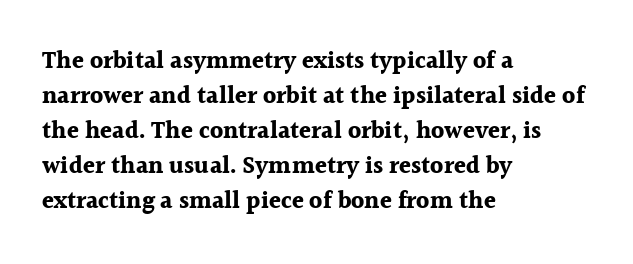
Q: Is the text bold? A: Yes.
Q: Is the text italic (slanted)? A: No, it is upright.
Q: Is the text underlined? A: No.
Q: How is the paragraph aligned? A: Left-aligned.
Q: Is the spacing between letters normal or unusually wide? A: Normal.
Q: Is the spacing between lines tight, normal or loose? A: Normal.
